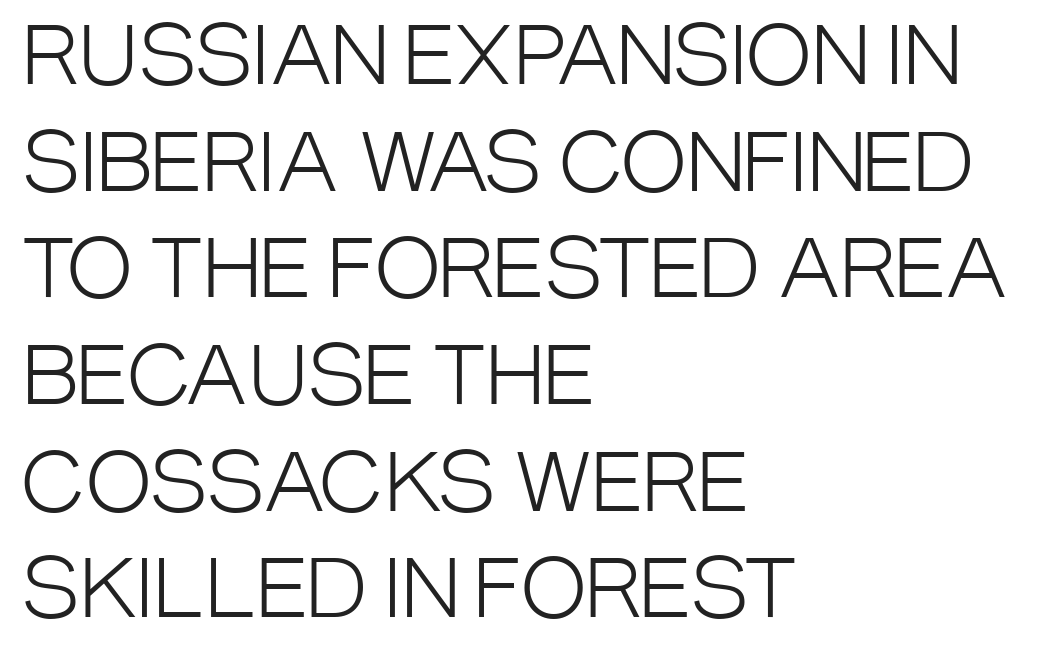
A sans-serif font was chosen for this passage. Typeset ragged right — the left edge is the straight one. The rendering uses natural spacing where letterforms have individual widths. Honestly, the letter spacing is just normal — you wouldn't notice it.
